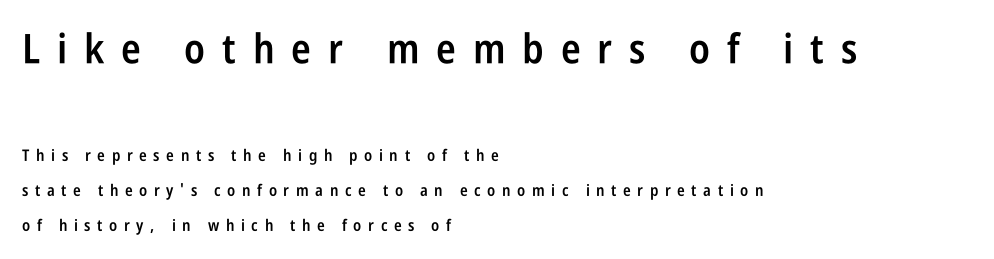
The image shows 41 px semibold, condensed sans-serif type, upright; set left-aligned, loose line spacing (2.18x), unusually wide letter spacing (+0.41 em), not underlined; the first (top) block is 2.56x larger; low stroke contrast and a large x-height.
